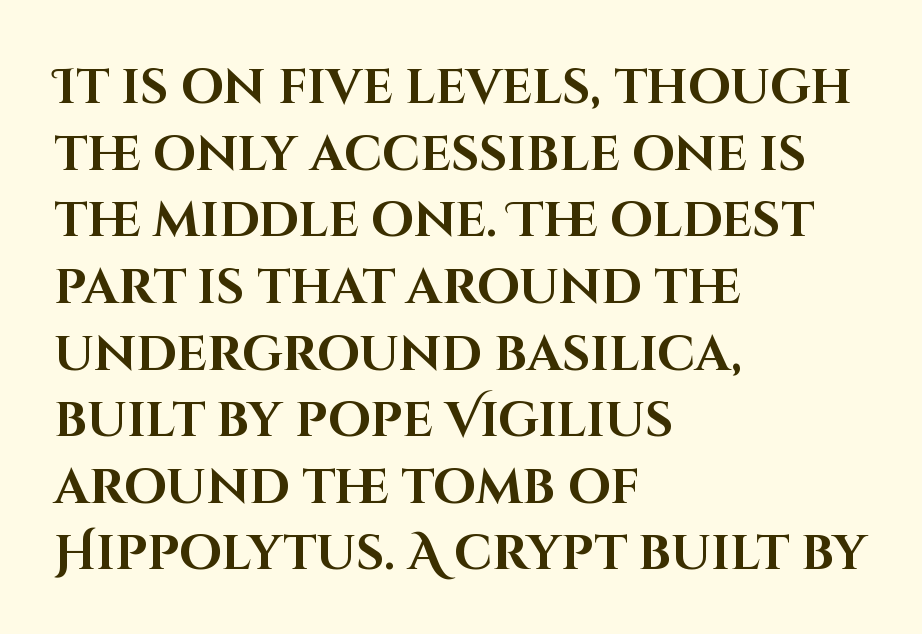
Q: Is the text bold? A: Yes.
Q: Is the text italic (slanted)? A: No, it is upright.
Q: Is the typeface a serif or a sans-serif typeface? A: Sans-serif.
Q: Is the text underlined? A: No.
Q: How is the paragraph aligned? A: Left-aligned.
Q: Is the spacing between letters normal or unusually wide? A: Normal.
Q: Is the spacing between lines tight, normal or loose? A: Normal.
Q: Width (condensed, normal, or wide)? A: Normal.
Q: Stroke contrast? A: High.
Q: x-height? A: Large.
Q: Monospaced? A: No.
